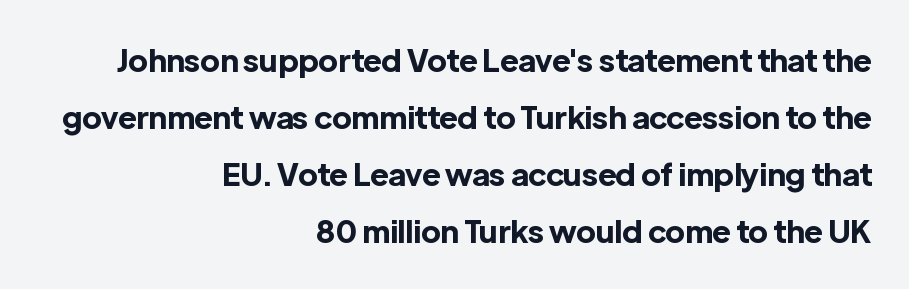
The image shows 31 px bold sans-serif type, upright; set right-aligned, line spacing 1.84x, normal letter spacing, not underlined; a medium x-height.
